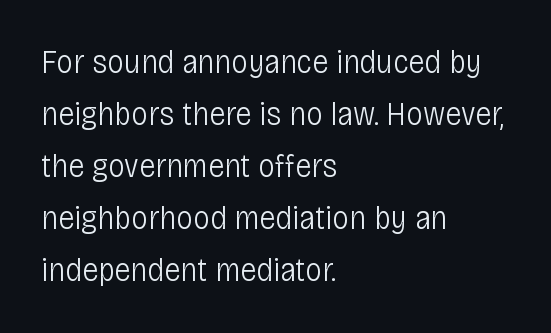
Q: Is the text bold? A: No.
Q: Is the text italic (slanted)? A: No, it is upright.
Q: Is the typeface a serif or a sans-serif typeface? A: Sans-serif.
Q: Is the text underlined? A: No.
Q: How is the paragraph aligned? A: Left-aligned.
Q: Is the spacing between letters normal or unusually wide? A: Normal.
Q: Is the spacing between lines tight, normal or loose? A: Normal.
Q: Width (condensed, normal, or wide)? A: Condensed.
Q: Stroke contrast? A: Low.
Q: x-height? A: Large.
Q: Monospaced? A: No.
